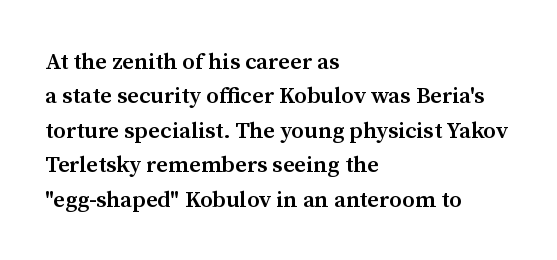
The sample has been set in demibold, a notch under bold. Students, observe: this is what conventionally led text looks like. All the whitespace from short lines collects on the right. Descenders are the only things crossing below the line.
